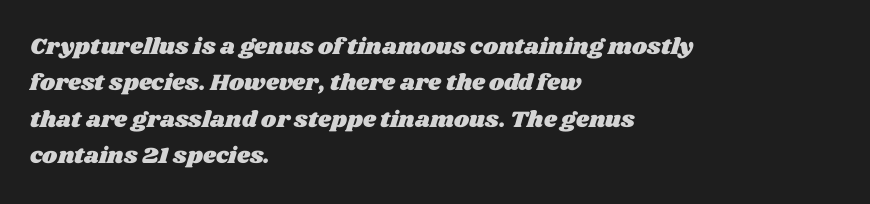
Q: Is the text underlined? A: No.
Q: How is the paragraph aligned? A: Left-aligned.
Q: Is the spacing between letters normal or unusually wide? A: Normal.
Q: Is the spacing between lines tight, normal or loose? A: Normal.
